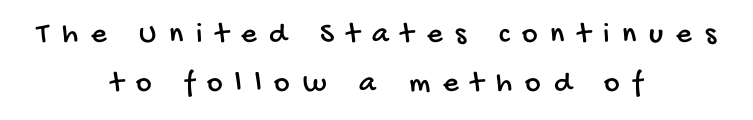
Q: Is the typeface a serif or a sans-serif typeface? A: Sans-serif.
Q: Is the text underlined? A: No.
Q: How is the paragraph aligned? A: Centered.
Q: Is the spacing between letters normal or unusually wide? A: Unusually wide.
Q: Is the spacing between lines tight, normal or loose? A: Normal.
Q: Width (condensed, normal, or wide)? A: Condensed.
Q: Stroke contrast? A: Low.
Q: x-height? A: Large.
Q: Monospaced? A: No.
